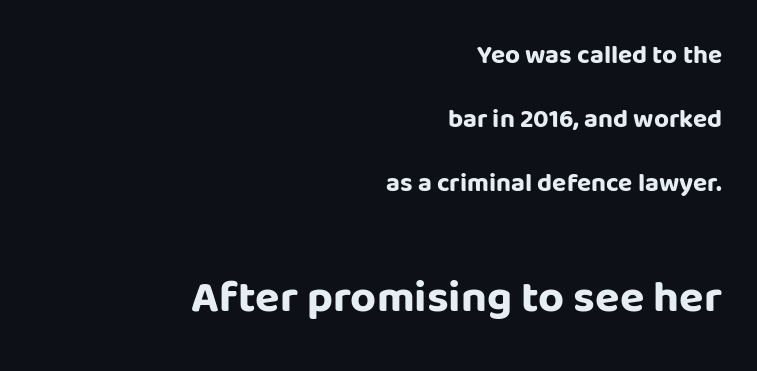
{"serif": "no", "italic": "no", "bold": "yes", "weight": "bold", "width": "normal", "stroke_contrast": "low", "x_height": "large", "monospaced": "no", "underline": "no", "align": "right", "line_spacing": "loose", "line_spacing_ratio": 2.46, "letter_spacing": "normal", "letter_spacing_em": 0.0, "larger_block": "second", "size_ratio": 1.73, "glyph_px": 45}
